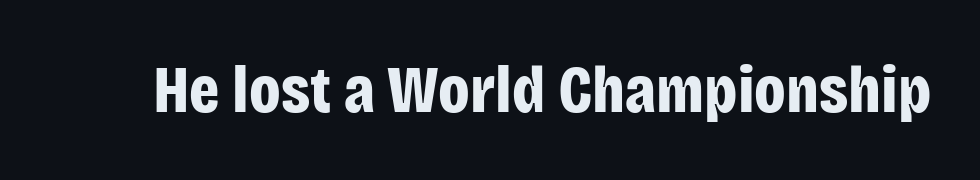
The image shows 67 px bold, condensed sans-serif type, upright; set normal letter spacing, not underlined; low stroke contrast and a large x-height.
